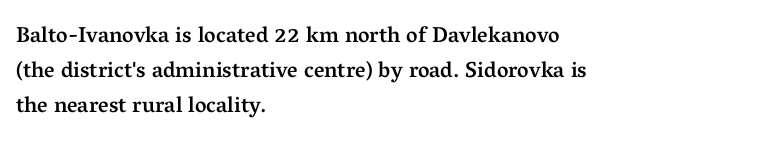
Q: Is the text bold? A: Semi-bold.
Q: Is the text italic (slanted)? A: No, it is upright.
Q: Is the text underlined? A: No.
Q: How is the paragraph aligned? A: Left-aligned.
Q: Is the spacing between letters normal or unusually wide? A: Normal.
Q: Is the spacing between lines tight, normal or loose? A: Normal.
